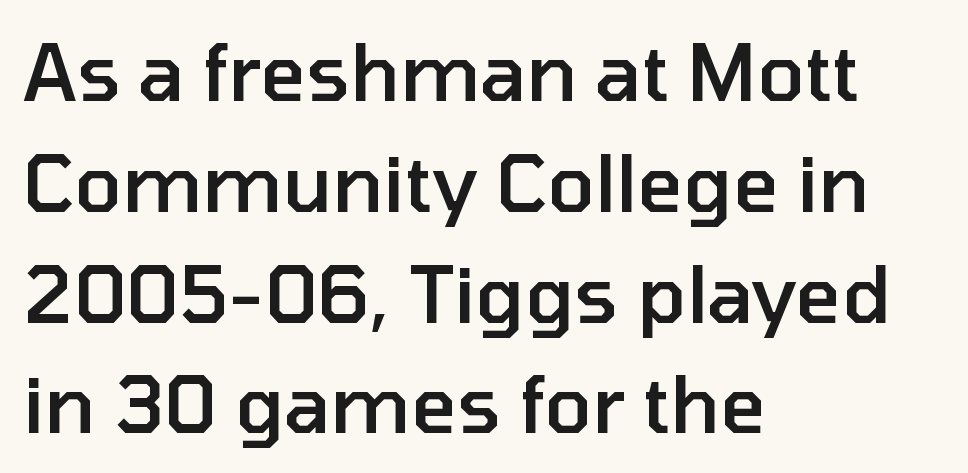
The image shows 78 px semibold sans-serif type, upright; set left-aligned, normal line spacing (1.42x), normal letter spacing, not underlined; low stroke contrast and a medium x-height.
